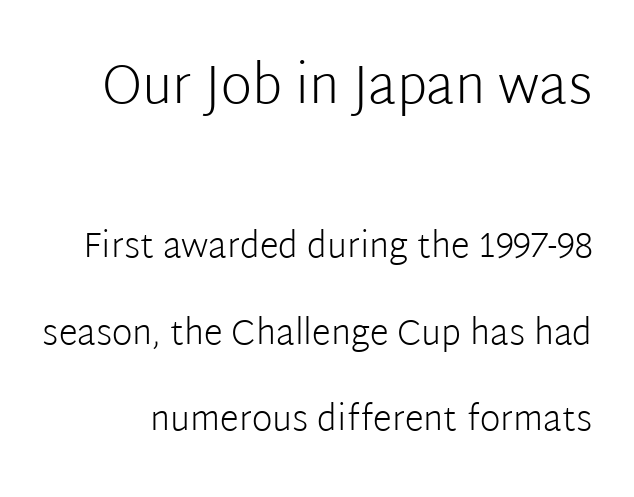
Bigger letters appear in the top chunk; the bottom chunk is reduced. Whoever set this chose breathing room over compactness in the vertical rhythm. Vertical strokes here are truly vertical. Students, note that the glyphs here touch the page at normal intervals. Unbolded letterforms with no extra heft. This sample has the flowing, uneven cadence of proportional lettering.
